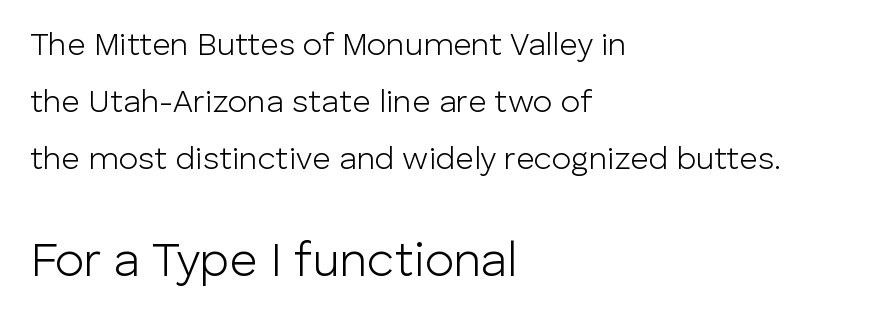
{"serif": "no", "italic": "no", "bold": "no", "weight": "light", "width": "normal", "stroke_contrast": "low", "x_height": "medium", "monospaced": "no", "underline": "no", "align": "left", "line_spacing_ratio": 1.78, "letter_spacing": "normal", "letter_spacing_em": 0.0, "larger_block": "second", "size_ratio": 1.5, "glyph_px": 48}
